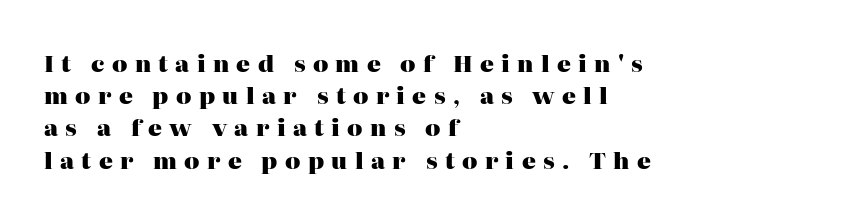
The image shows 23 px bold type, upright; set left-aligned, normal line spacing (1.4x), unusually wide letter spacing (+0.32 em), not underlined.
